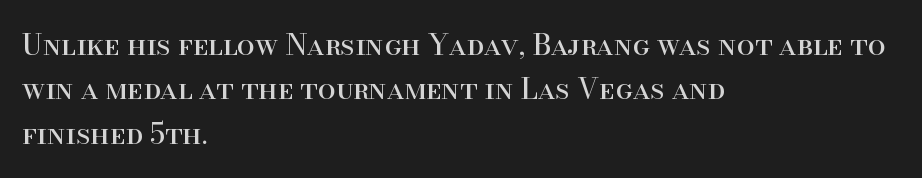
The image shows 29 px regular-weight serif type, upright; set left-aligned, normal line spacing (1.53x), normal letter spacing, not underlined; high stroke contrast and a small x-height.
